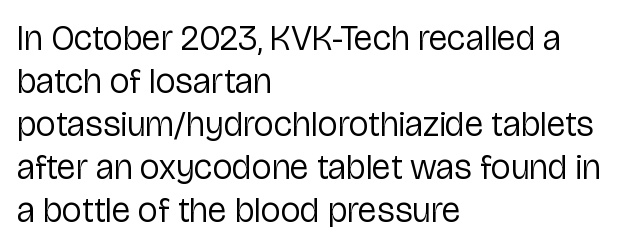
The image shows 35 px regular-weight sans-serif type, upright; set left-aligned, line spacing 1.23x, normal letter spacing, not underlined; low stroke contrast and a medium x-height.
